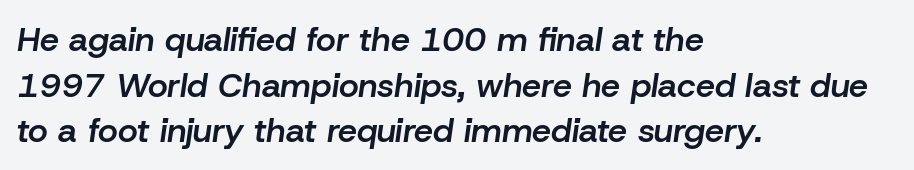
The image shows 34 px semibold type, italic (leaning right); set left-aligned, normal line spacing (1.34x), normal letter spacing, not underlined; low stroke contrast and a medium x-height.
